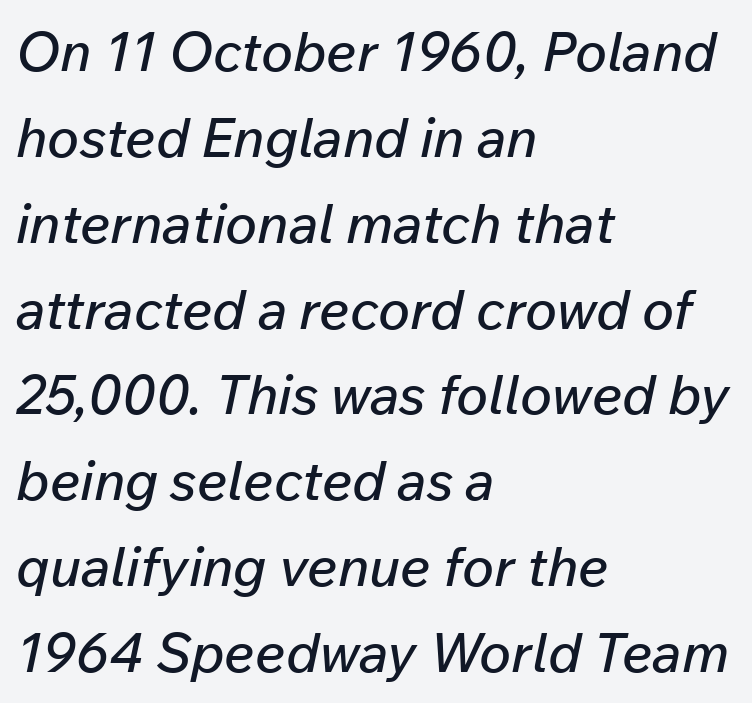
{"italic": "yes", "lean": "right", "slant_degrees": 12, "width": "normal", "stroke_contrast": "low", "x_height": "medium", "monospaced": "no", "underline": "no", "align": "left", "line_spacing": "normal", "line_spacing_ratio": 1.59, "letter_spacing": "normal", "letter_spacing_em": 0.0, "glyph_px": 54}
